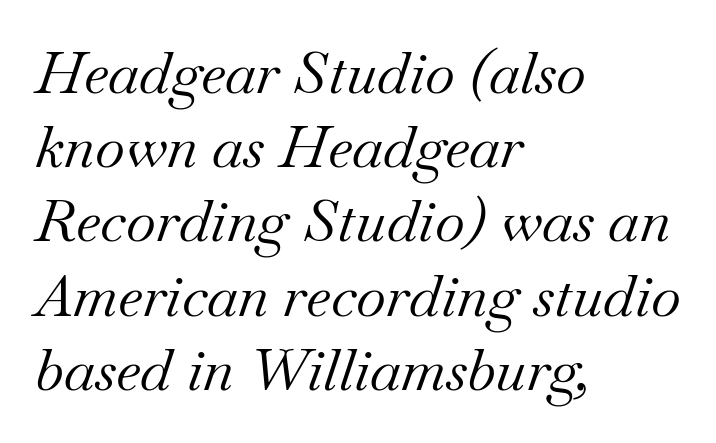
Q: Is the text bold? A: No.
Q: Is the text italic (slanted)? A: Yes, it leans right by about 18 degrees.
Q: Is the typeface a serif or a sans-serif typeface? A: Serif.
Q: Is the text underlined? A: No.
Q: How is the paragraph aligned? A: Left-aligned.
Q: Is the spacing between letters normal or unusually wide? A: Normal.
Q: Is the spacing between lines tight, normal or loose? A: Normal.
Q: Width (condensed, normal, or wide)? A: Normal.
Q: Stroke contrast? A: Medium.
Q: x-height? A: Small.
Q: Monospaced? A: No.
